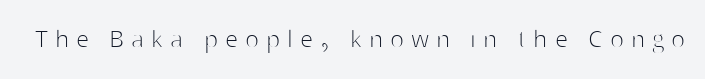
Q: Is the text bold? A: No.
Q: Is the text italic (slanted)? A: No, it is upright.
Q: Is the typeface a serif or a sans-serif typeface? A: Sans-serif.
Q: Is the text underlined? A: No.
Q: Is the spacing between letters normal or unusually wide? A: Unusually wide.
Q: Width (condensed, normal, or wide)? A: Normal.
Q: Stroke contrast? A: High.
Q: x-height? A: Medium.
Q: Monospaced? A: No.
